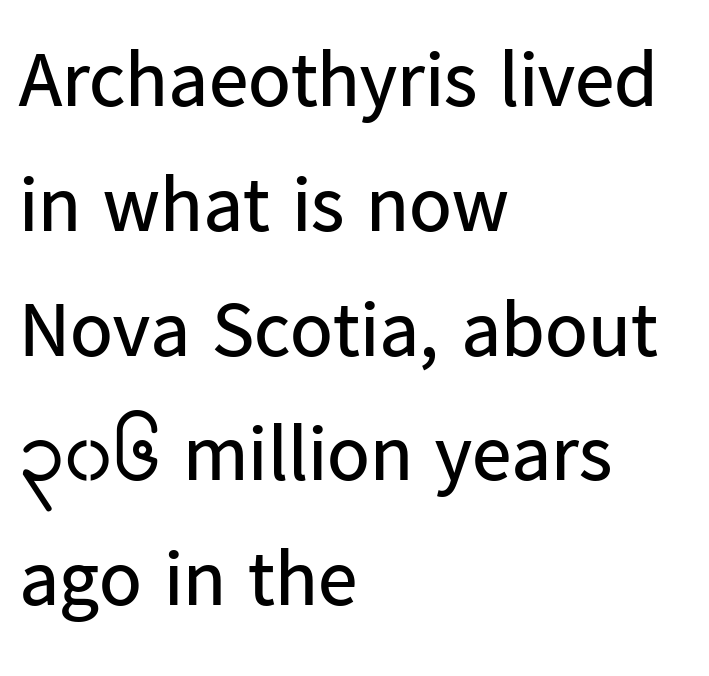
Q: Is the text bold? A: No.
Q: Is the text italic (slanted)? A: No, it is upright.
Q: Is the typeface a serif or a sans-serif typeface? A: Sans-serif.
Q: Is the text underlined? A: No.
Q: How is the paragraph aligned? A: Left-aligned.
Q: Is the spacing between letters normal or unusually wide? A: Normal.
Q: Is the spacing between lines tight, normal or loose? A: Normal.
Q: Width (condensed, normal, or wide)? A: Normal.
Q: Stroke contrast? A: Low.
Q: x-height? A: Medium.
Q: Monospaced? A: No.
